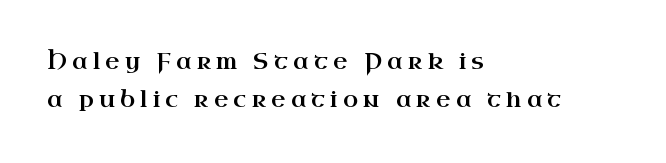
{"italic": "no", "underline": "no", "align": "left", "line_spacing_ratio": 1.74, "letter_spacing": "wide", "letter_spacing_em": 0.24, "glyph_px": 22}
